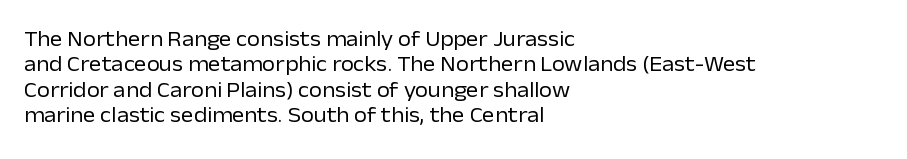
{"italic": "no", "bold": "no", "underline": "no", "align": "left", "line_spacing_ratio": 1.21, "letter_spacing": "normal", "letter_spacing_em": 0.0, "glyph_px": 21}
